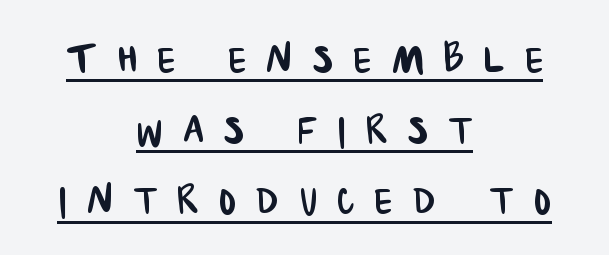
The image shows 52 px condensed sans-serif type; set centered, normal line spacing (1.36x), unusually wide letter spacing (+0.39 em), underlined; low stroke contrast and a large x-height.
